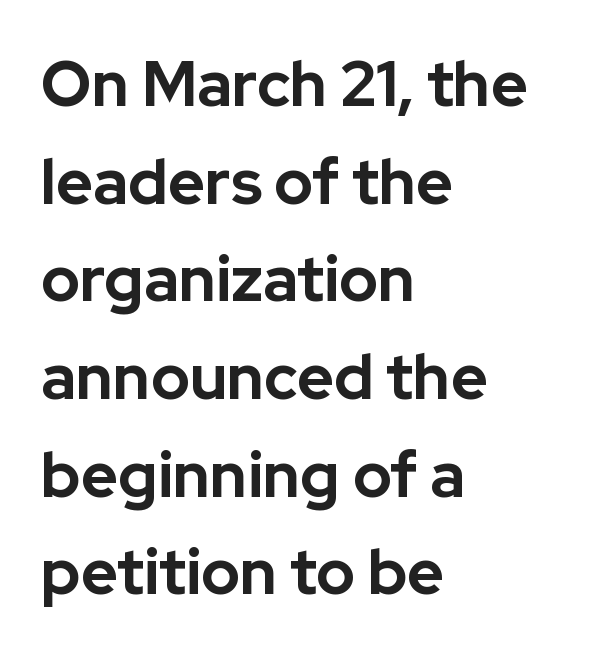
Q: Is the text bold? A: Yes.
Q: Is the text italic (slanted)? A: No, it is upright.
Q: Is the typeface a serif or a sans-serif typeface? A: Sans-serif.
Q: Is the text underlined? A: No.
Q: How is the paragraph aligned? A: Left-aligned.
Q: Is the spacing between letters normal or unusually wide? A: Normal.
Q: Is the spacing between lines tight, normal or loose? A: Normal.
Q: Width (condensed, normal, or wide)? A: Normal.
Q: Stroke contrast? A: Low.
Q: x-height? A: Medium.
Q: Monospaced? A: No.
